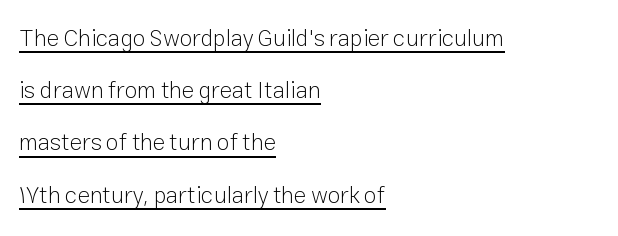
{"italic": "no", "bold": "no", "underline": "yes", "align": "left", "line_spacing": "loose", "line_spacing_ratio": 2.27, "letter_spacing": "normal", "letter_spacing_em": 0.0, "glyph_px": 23}
